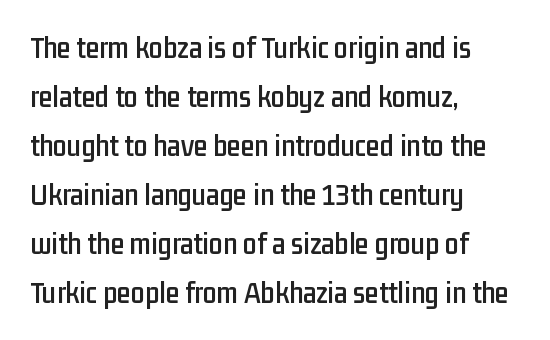
{"serif": "no", "italic": "no", "width": "condensed", "stroke_contrast": "low", "x_height": "medium", "monospaced": "no", "underline": "no", "align": "left", "line_spacing": "normal", "line_spacing_ratio": 1.58, "letter_spacing": "normal", "letter_spacing_em": 0.0, "glyph_px": 31}
